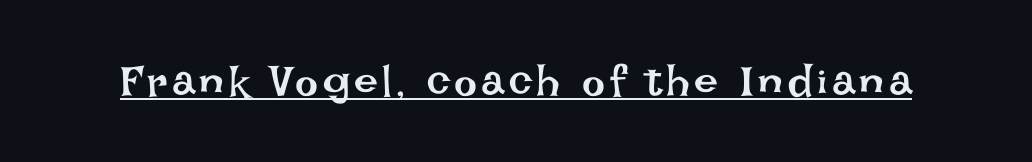
{"italic": "no", "bold": "no", "weight": "regular", "width": "normal", "stroke_contrast": "low", "x_height": "large", "monospaced": "no", "underline": "yes", "glyph_px": 43}
